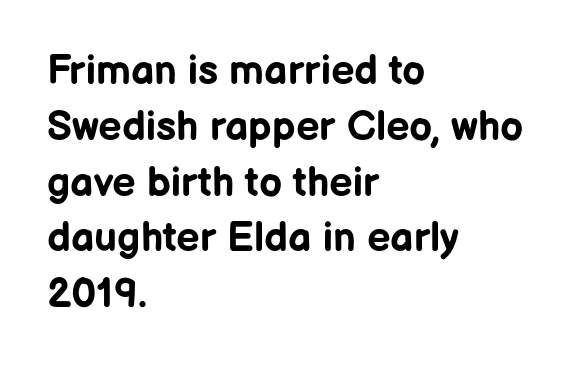
The strip under each line holds only bare page. When letters stand straight like this, we call the style roman or upright. Line beginnings align vertically; line endings do not. These lines sit exactly where default settings would place them. Short note: letters normally spaced.
